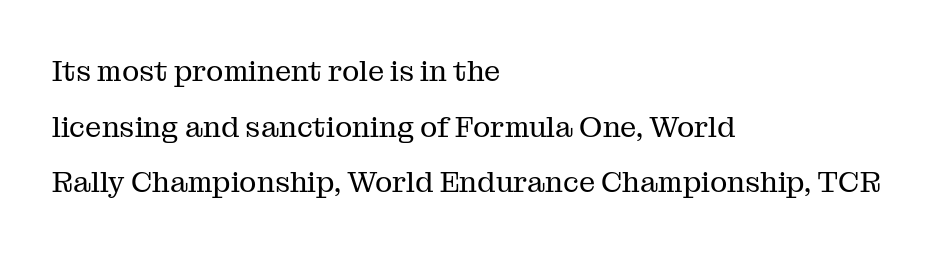
The image shows 29 px regular-weight serif type, upright; set left-aligned, loose line spacing (1.92x), normal letter spacing, not underlined; medium stroke contrast and a medium x-height.
